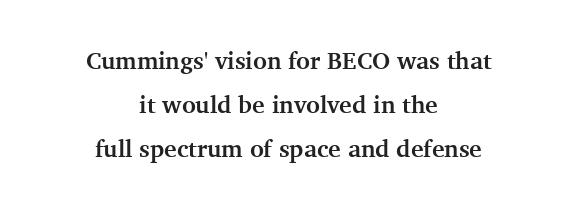
Rule under the text: the space is simply empty. The typesetter chose a symmetrical, centered arrangement here. Summary of weight: heavy, a full bold. Caption: standard tracking, unaltered. Rendered with straight, roman letterforms.
